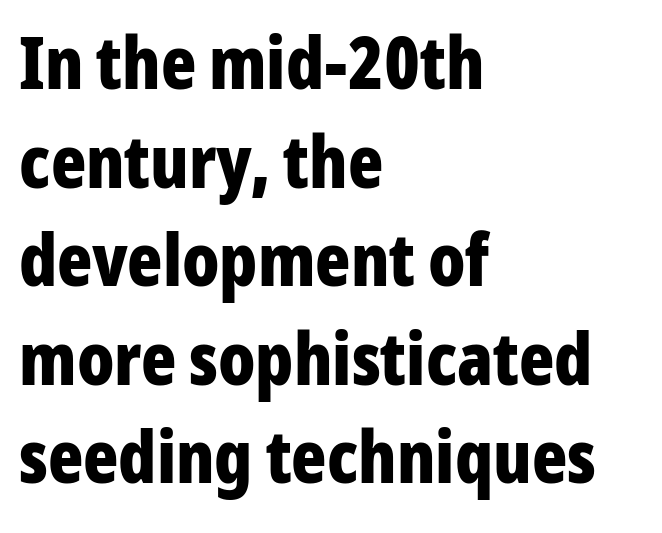
Note the varied advance widths — an 'i' is clearly narrower than an 'm'. A roman cut, with each character standing at attention. Is this a sans? Yes — the strokes have no serifs. Caption: standard tracking, unaltered.
